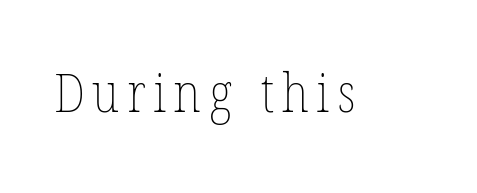
Q: Is the text bold? A: No.
Q: Is the text underlined? A: No.
Q: Width (condensed, normal, or wide)? A: Condensed.
Q: Stroke contrast? A: Low.
Q: x-height? A: Medium.
Q: Monospaced? A: No.
